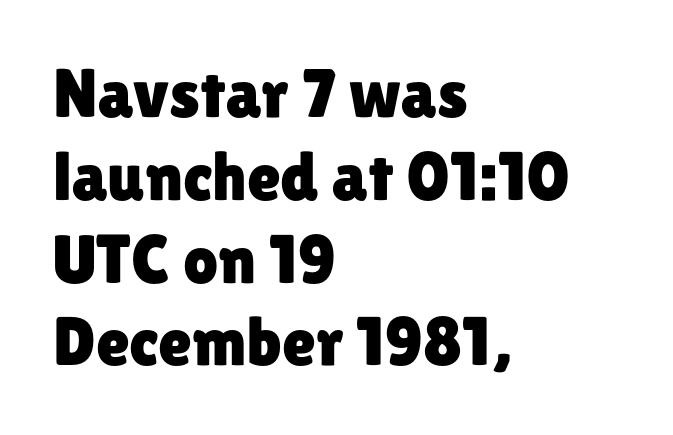
The image shows 69 px sans-serif type, upright; set left-aligned, line spacing 1.2x, normal letter spacing, not underlined; low stroke contrast and a medium x-height.
